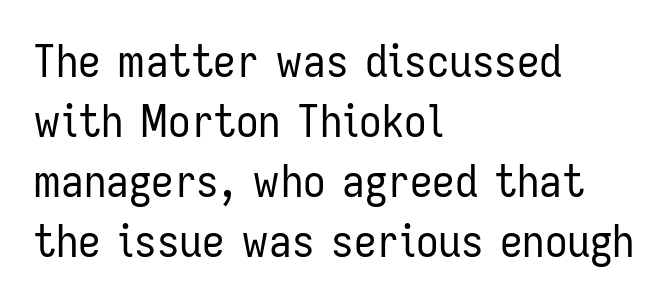
{"serif": "no", "italic": "no", "bold": "no", "weight": "regular", "width": "condensed", "stroke_contrast": "low", "x_height": "medium", "monospaced": "no", "underline": "no", "align": "left", "line_spacing": "normal", "line_spacing_ratio": 1.33, "letter_spacing": "normal", "letter_spacing_em": 0.0, "glyph_px": 45}
